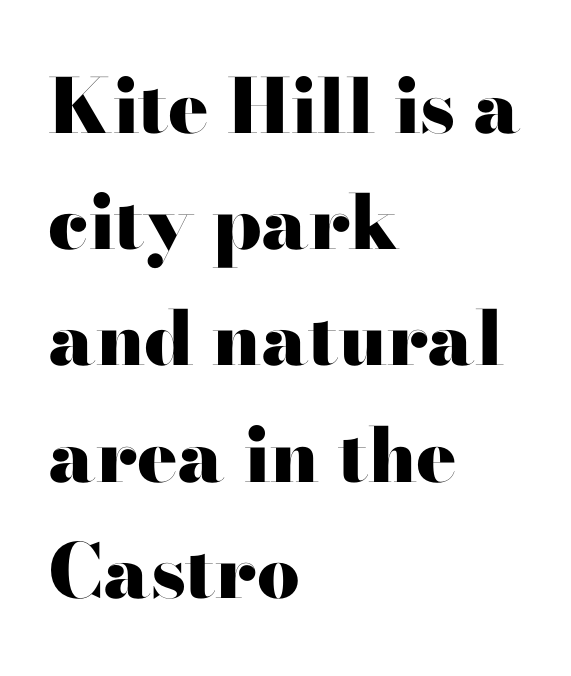
Q: Is the text bold? A: Yes.
Q: Is the text italic (slanted)? A: No, it is upright.
Q: Is the typeface a serif or a sans-serif typeface? A: Serif.
Q: Is the text underlined? A: No.
Q: How is the paragraph aligned? A: Left-aligned.
Q: Is the spacing between letters normal or unusually wide? A: Normal.
Q: Is the spacing between lines tight, normal or loose? A: Normal.
Q: Width (condensed, normal, or wide)? A: Wide.
Q: Stroke contrast? A: High.
Q: x-height? A: Small.
Q: Monospaced? A: No.
